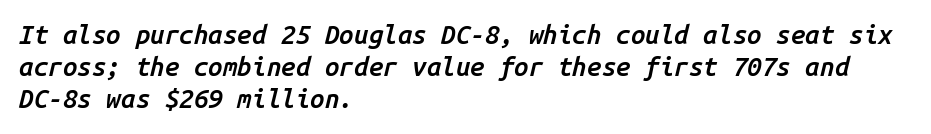
The image shows 26 px text type, italic (leaning right); set left-aligned, line spacing 1.23x, normal letter spacing, not underlined.
